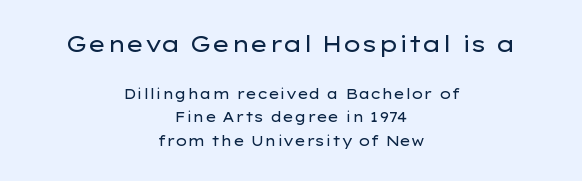
Stroke thickness stays within the range of a standard reading face or lighter. Where is the straight margin? There isn't one; the lines are centered. The rows are spaced the way most documents space them. In terms of posture, this sample is upright. Check under the words: just untouched page.
